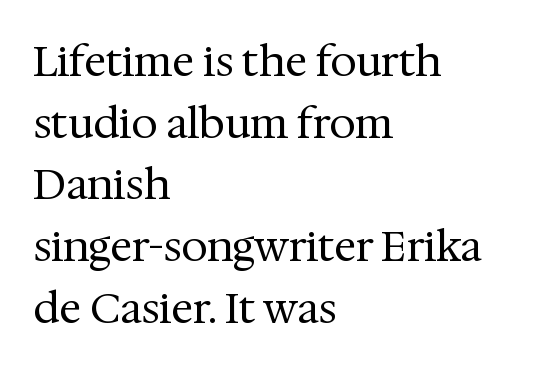
Q: Is the text bold? A: No.
Q: Is the text italic (slanted)? A: No, it is upright.
Q: Is the typeface a serif or a sans-serif typeface? A: Serif.
Q: Is the text underlined? A: No.
Q: How is the paragraph aligned? A: Left-aligned.
Q: Is the spacing between letters normal or unusually wide? A: Normal.
Q: Is the spacing between lines tight, normal or loose? A: Normal.
Q: Width (condensed, normal, or wide)? A: Normal.
Q: Stroke contrast? A: Medium.
Q: x-height? A: Medium.
Q: Monospaced? A: No.
